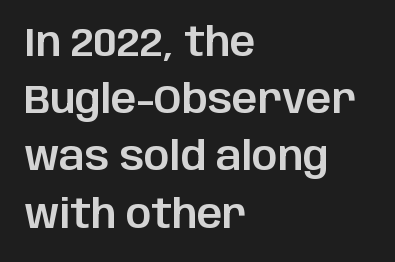
Posture: upright roman. Each letter keeps its own natural width here, so spacing adapts to shape. The designer went with a sans here, leaving each stem footless. This block has exactly the height ordinary leading produces.
